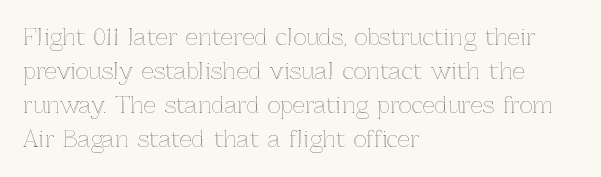
{"italic": "no", "underline": "no", "align": "left", "line_spacing": "normal", "line_spacing_ratio": 1.55, "letter_spacing": "normal", "letter_spacing_em": 0.0, "glyph_px": 22}
